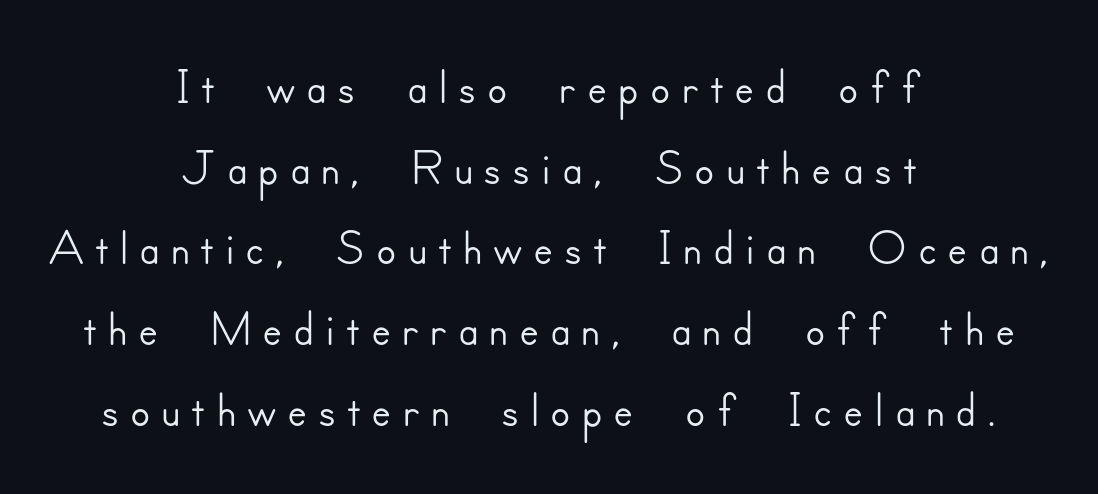
Is there any slant? The stems are plumb. Each line is balanced around a shared central axis. Nobody drew a line under any word here. Grotesque or geometric, the face here clearly has no serifs. This sample has the flowing, uneven cadence of proportional lettering. Students, observe: this is what under-led, compact text looks like.
